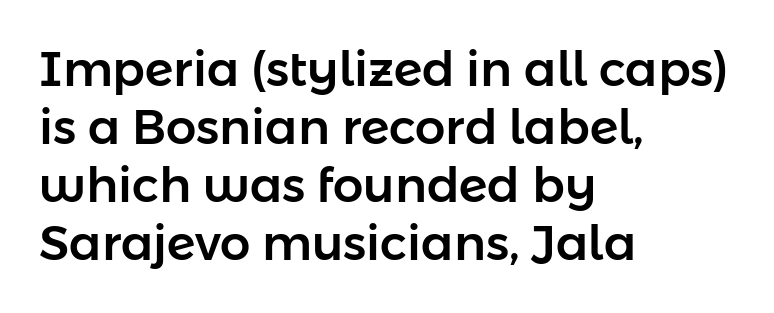
{"serif": "no", "italic": "no", "width": "normal", "stroke_contrast": "low", "x_height": "medium", "monospaced": "no", "underline": "no", "align": "left", "line_spacing_ratio": 1.21, "letter_spacing": "normal", "letter_spacing_em": 0.0, "glyph_px": 48}
